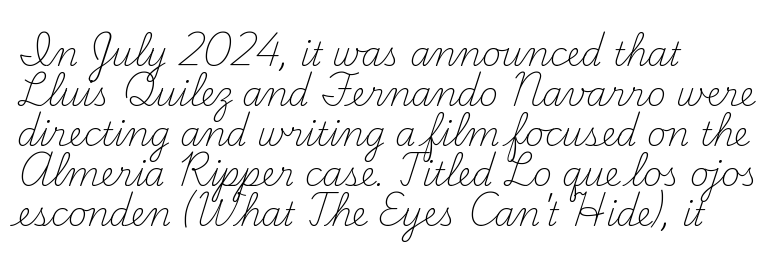
The image shows 33 px light type; set left-aligned, line spacing 1.21x, normal letter spacing, not underlined; medium stroke contrast and a small x-height.
